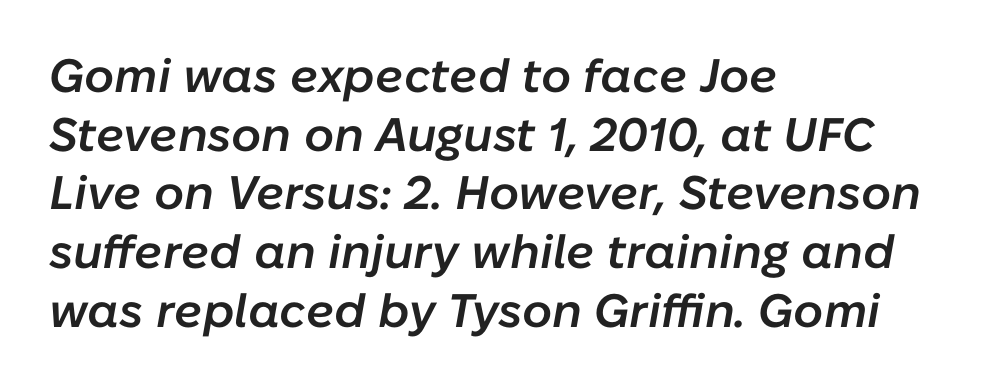
The image shows 47 px semibold type, italic (leaning right); set left-aligned, normal line spacing (1.25x), normal letter spacing, not underlined; low stroke contrast and a medium x-height.
